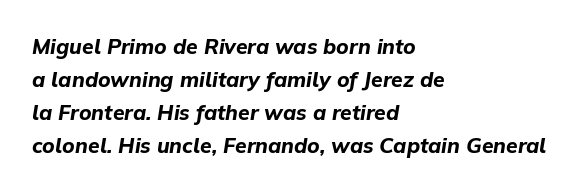
{"italic": "yes", "lean": "right", "slant_degrees": 9, "bold": "yes", "underline": "no", "align": "left", "line_spacing": "normal", "line_spacing_ratio": 1.57, "letter_spacing": "normal", "letter_spacing_em": 0.0, "glyph_px": 21}
